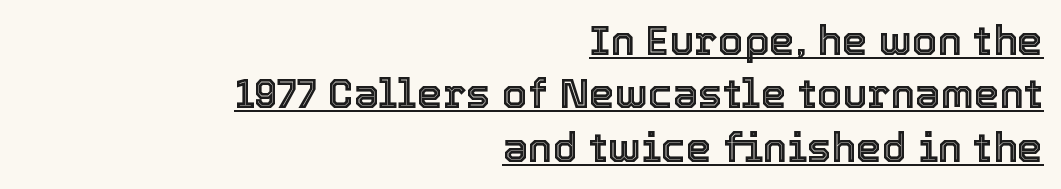
Q: Is the text italic (slanted)? A: No, it is upright.
Q: Is the text underlined? A: Yes.
Q: How is the paragraph aligned? A: Right-aligned.
Q: Is the spacing between letters normal or unusually wide? A: Normal.
Q: Is the spacing between lines tight, normal or loose? A: Normal.
Q: Width (condensed, normal, or wide)? A: Normal.
Q: x-height? A: Medium.
Q: Monospaced? A: No.
